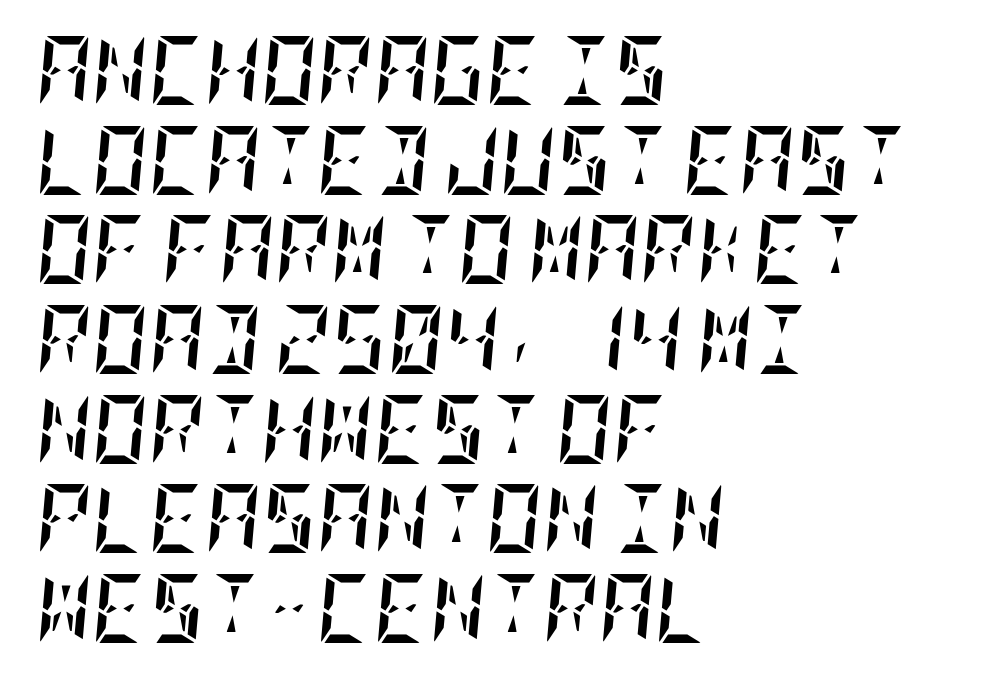
{"italic": "yes", "lean": "right", "slant_degrees": 5, "bold": "yes", "weight": "semibold", "width": "condensed", "stroke_contrast": "low", "x_height": "large", "underline": "no", "align": "left", "line_spacing": "normal", "line_spacing_ratio": 1.3, "letter_spacing": "normal", "letter_spacing_em": 0.0, "glyph_px": 69}
